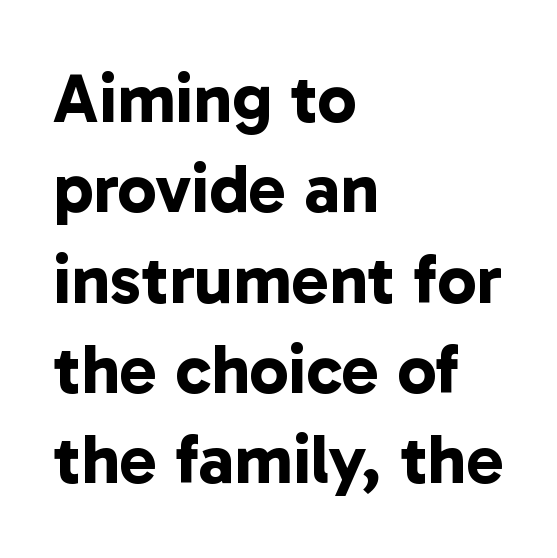
Q: Is the text bold? A: Yes.
Q: Is the typeface a serif or a sans-serif typeface? A: Sans-serif.
Q: Is the text underlined? A: No.
Q: How is the paragraph aligned? A: Left-aligned.
Q: Is the spacing between letters normal or unusually wide? A: Normal.
Q: Is the spacing between lines tight, normal or loose? A: Normal.
Q: Width (condensed, normal, or wide)? A: Normal.
Q: Stroke contrast? A: Low.
Q: x-height? A: Medium.
Q: Monospaced? A: No.
